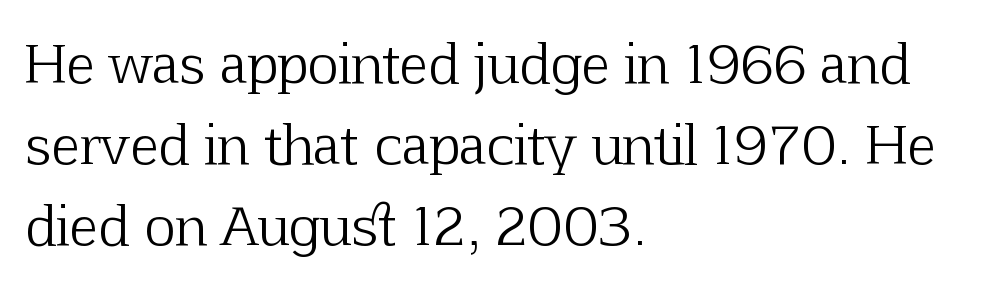
The lines are quadded left. Does extra space separate the letters? No, they use regular spacing. Is this a fixed-width face? No — the glyphs have proportional, varying widths. Unbolded letterforms with no extra heft.
